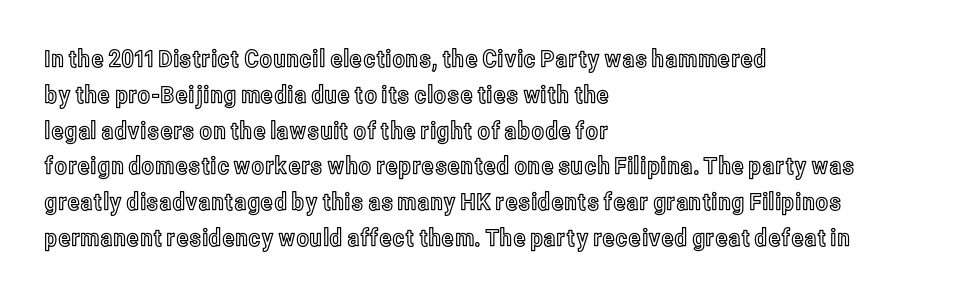
{"italic": "no", "underline": "no", "align": "left", "line_spacing": "normal", "line_spacing_ratio": 1.49, "letter_spacing": "normal", "letter_spacing_em": 0.0, "glyph_px": 24}
